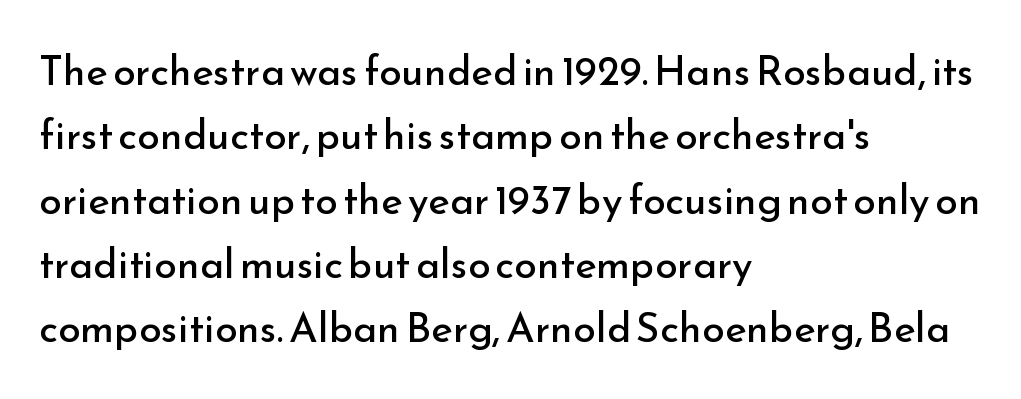
Q: Is the text bold? A: No.
Q: Is the text italic (slanted)? A: No, it is upright.
Q: Is the typeface a serif or a sans-serif typeface? A: Sans-serif.
Q: Is the text underlined? A: No.
Q: How is the paragraph aligned? A: Left-aligned.
Q: Is the spacing between letters normal or unusually wide? A: Normal.
Q: Is the spacing between lines tight, normal or loose? A: Normal.
Q: Width (condensed, normal, or wide)? A: Normal.
Q: Stroke contrast? A: Low.
Q: x-height? A: Small.
Q: Monospaced? A: No.
